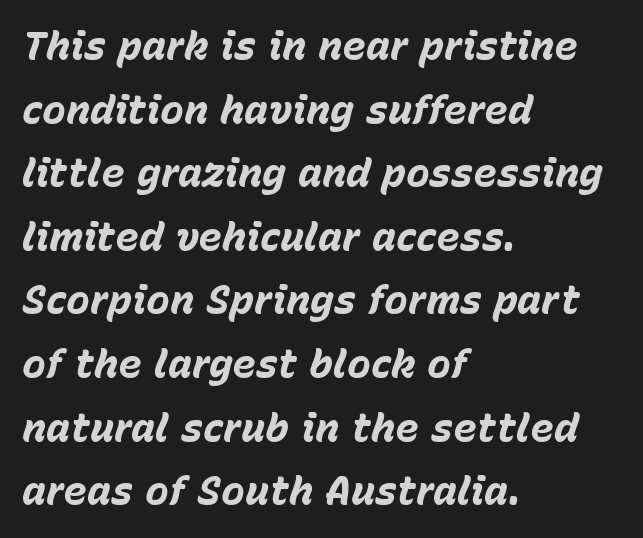
Proportional: the letters do not fall into vertical columns. Just letters on the line, the space beneath them empty. In terms of posture, this sample is oblique. Compared with typical body copy, the letter spacing here is the same. Layout note: lines flush left. Leading matches the norm, producing a regular column.
